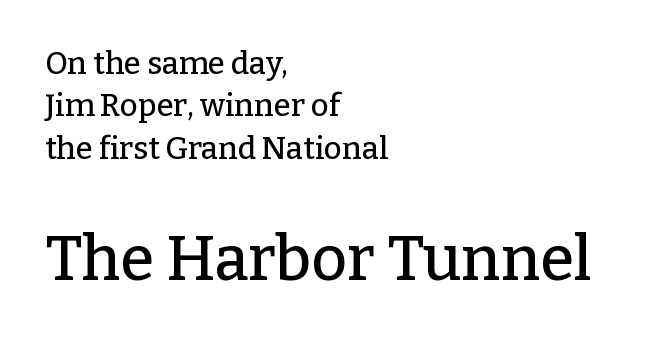
Q: Is the text italic (slanted)? A: No, it is upright.
Q: Is the typeface a serif or a sans-serif typeface? A: Serif.
Q: Is the text underlined? A: No.
Q: How is the paragraph aligned? A: Left-aligned.
Q: Is the spacing between letters normal or unusually wide? A: Normal.
Q: Is the spacing between lines tight, normal or loose? A: Normal.
Q: Which block of text is set in a larger size, the first (top) or the second (bottom)? A: The second (bottom) one.
Q: Width (condensed, normal, or wide)? A: Normal.
Q: Stroke contrast? A: Low.
Q: x-height? A: Medium.
Q: Monospaced? A: No.
